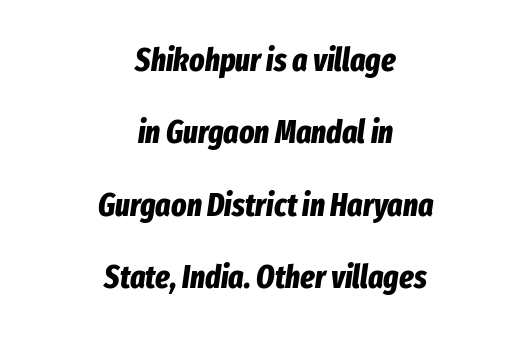
Whoever set this chose breathing room over compactness in the vertical rhythm. Neither beginnings nor endings align; midpoints do. You could not count columns in this text — the font is proportionally spaced. Rendered with sloped, italic letterforms. Heavy, bold letterforms. Any mark beneath the type? The region is blank.
